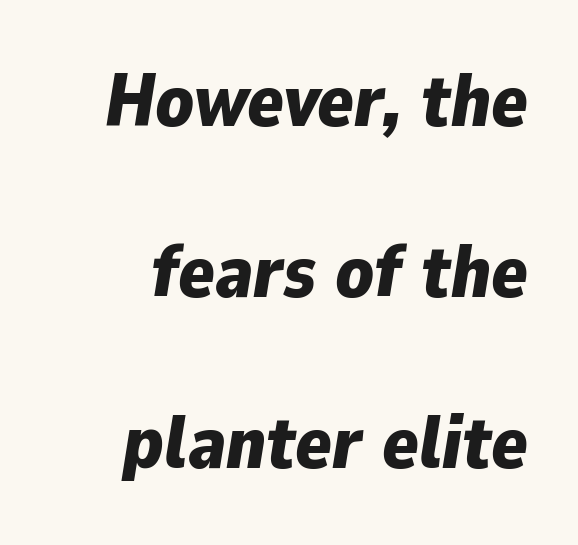
{"italic": "yes", "lean": "right", "slant_degrees": 9, "bold": "yes", "weight": "bold", "width": "normal", "stroke_contrast": "low", "x_height": "medium", "monospaced": "no", "underline": "no", "align": "right", "line_spacing": "loose", "line_spacing_ratio": 2.28, "letter_spacing": "normal", "letter_spacing_em": 0.0, "glyph_px": 75}
